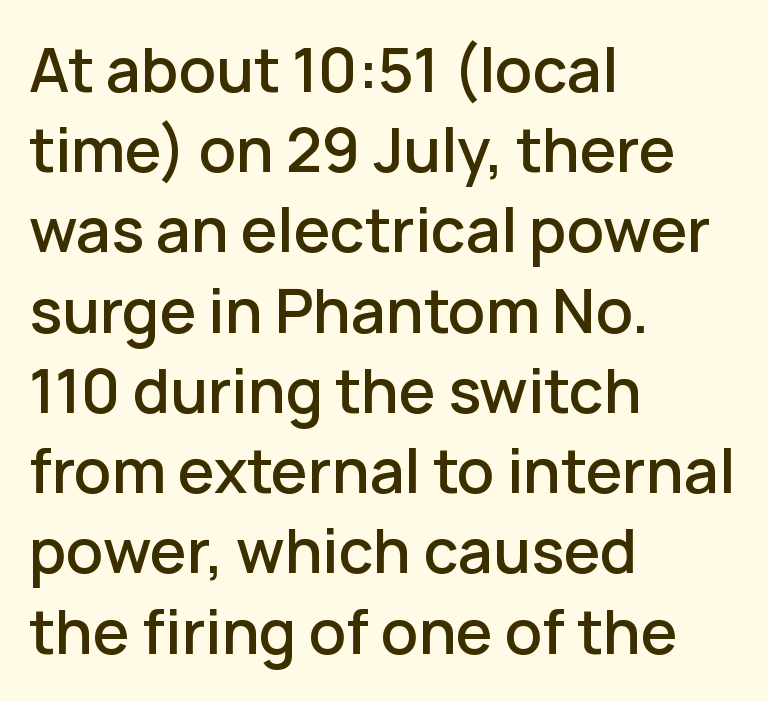
{"serif": "no", "italic": "no", "bold": "semi", "weight": "semibold", "width": "normal", "stroke_contrast": "low", "x_height": "medium", "monospaced": "no", "underline": "no", "align": "left", "line_spacing": "normal", "line_spacing_ratio": 1.36, "letter_spacing": "normal", "letter_spacing_em": 0.0, "glyph_px": 59}
